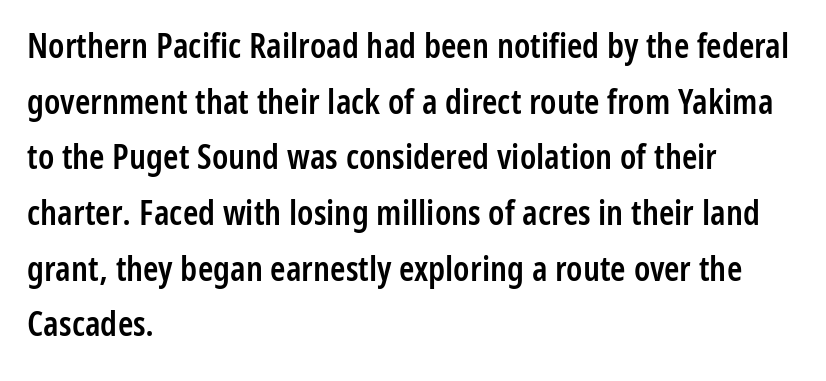
Q: Is the text bold? A: Semi-bold.
Q: Is the text italic (slanted)? A: No, it is upright.
Q: Is the typeface a serif or a sans-serif typeface? A: Sans-serif.
Q: Is the text underlined? A: No.
Q: How is the paragraph aligned? A: Left-aligned.
Q: Is the spacing between letters normal or unusually wide? A: Normal.
Q: Is the spacing between lines tight, normal or loose? A: Normal.
Q: Width (condensed, normal, or wide)? A: Condensed.
Q: Stroke contrast? A: Low.
Q: x-height? A: Medium.
Q: Monospaced? A: No.
